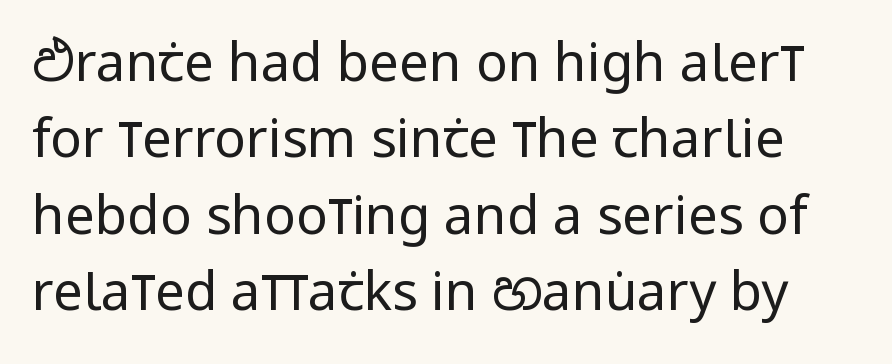
Font category for this specimen: sans-serif. Leading: standard. Looks like regular typesetting: each glyph gets only the width it needs. Observe the ordinary spacing: letters are neighbours, not strangers. Every stem runs plumb, perpendicular to the baseline. Heft: none added — not bold.
